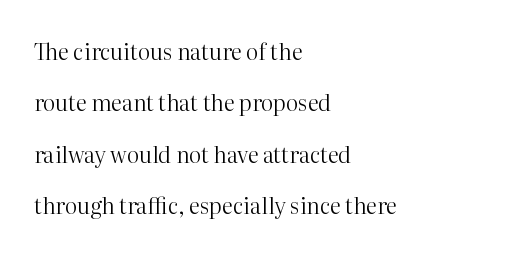
{"italic": "no", "bold": "no", "underline": "no", "align": "left", "line_spacing": "loose", "line_spacing_ratio": 2.33, "letter_spacing": "normal", "letter_spacing_em": 0.0, "glyph_px": 22}
